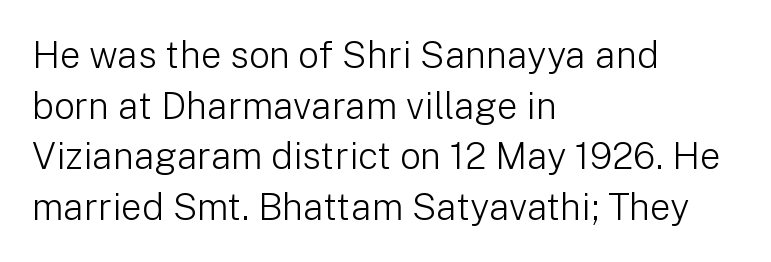
{"serif": "no", "italic": "no", "bold": "no", "weight": "light", "width": "normal", "stroke_contrast": "low", "x_height": "medium", "monospaced": "no", "underline": "no", "align": "left", "line_spacing": "normal", "line_spacing_ratio": 1.37, "letter_spacing": "normal", "letter_spacing_em": 0.0, "glyph_px": 37}
